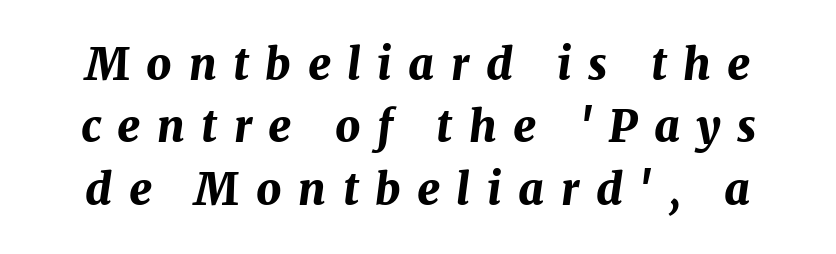
The image shows 44 px bold type, italic (leaning right); set normal line spacing (1.42x), unusually wide letter spacing (+0.38 em), not underlined; medium stroke contrast and a medium x-height.
